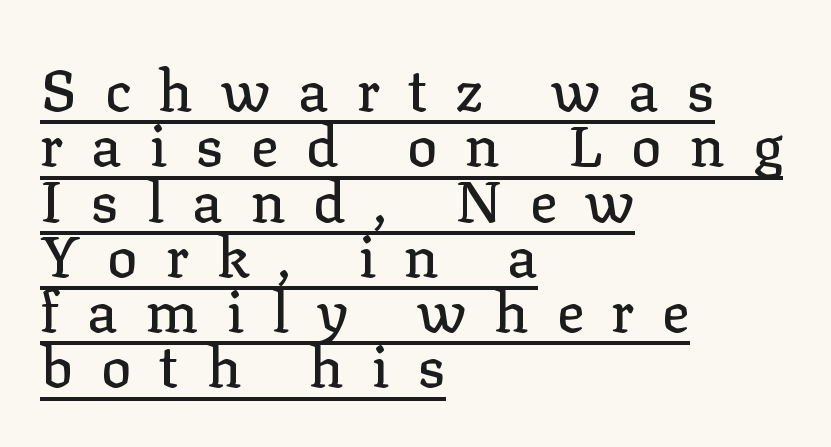
The image shows 57 px serif type, upright; set left-aligned, tight line spacing (0.97x), unusually wide letter spacing (+0.49 em), underlined; low stroke contrast and a medium x-height.
